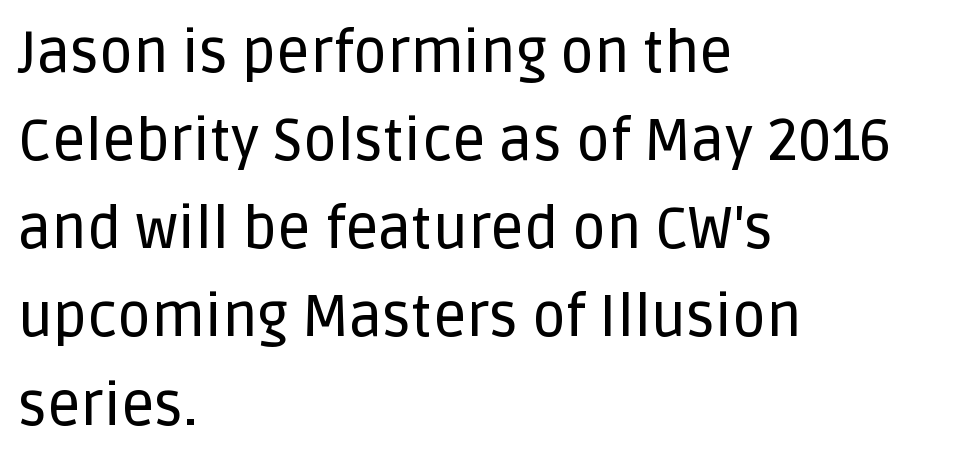
{"serif": "no", "italic": "no", "width": "normal", "stroke_contrast": "low", "x_height": "large", "monospaced": "no", "underline": "no", "align": "left", "line_spacing": "normal", "line_spacing_ratio": 1.52, "letter_spacing": "normal", "letter_spacing_em": 0.0, "glyph_px": 58}
